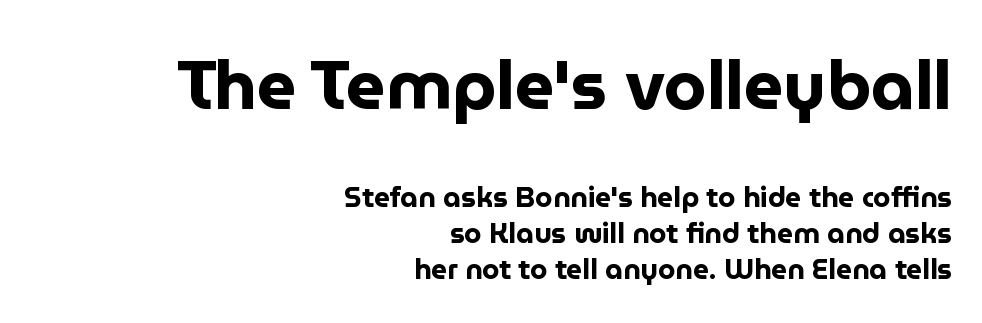
This rendering leaves character spacing at its baseline value. Character widths vary here, with narrow letters taking less room than wide ones. Vertical spacing — default. The sample has been set heavy, in full bold. These lines were composed using upright roman letters.
